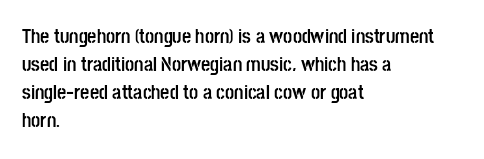
{"italic": "no", "bold": "yes", "underline": "no", "align": "left", "line_spacing": "normal", "line_spacing_ratio": 1.4, "letter_spacing": "normal", "letter_spacing_em": 0.0, "glyph_px": 20}
